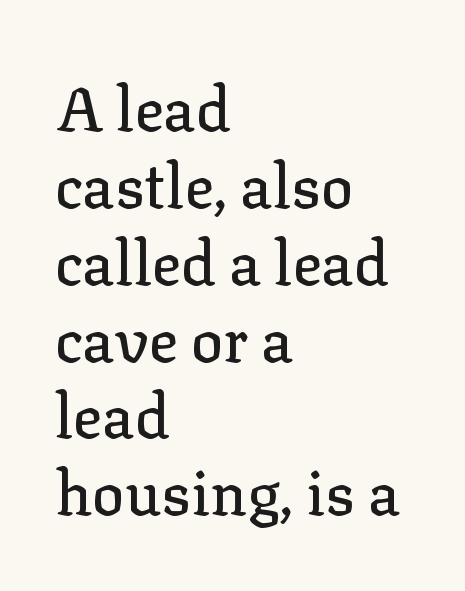
{"serif": "yes", "italic": "no", "width": "normal", "stroke_contrast": "low", "x_height": "medium", "monospaced": "no", "underline": "no", "align": "left", "line_spacing": "normal", "line_spacing_ratio": 1.26, "letter_spacing": "normal", "letter_spacing_em": 0.0, "glyph_px": 61}
